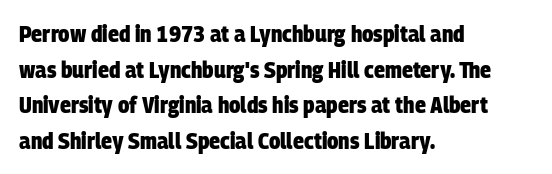
{"bold": "yes", "underline": "no", "align": "left", "line_spacing": "normal", "line_spacing_ratio": 1.55, "letter_spacing": "normal", "letter_spacing_em": 0.0, "glyph_px": 23}
